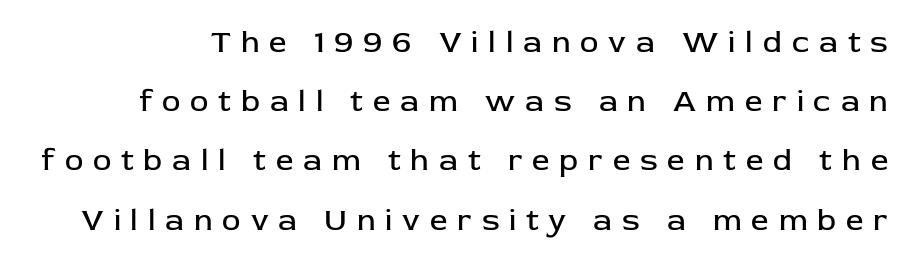
The image shows 31 px regular-weight sans-serif type, upright; set loose line spacing (1.91x), unusually wide letter spacing (+0.32 em), not underlined; low stroke contrast and a medium x-height.
